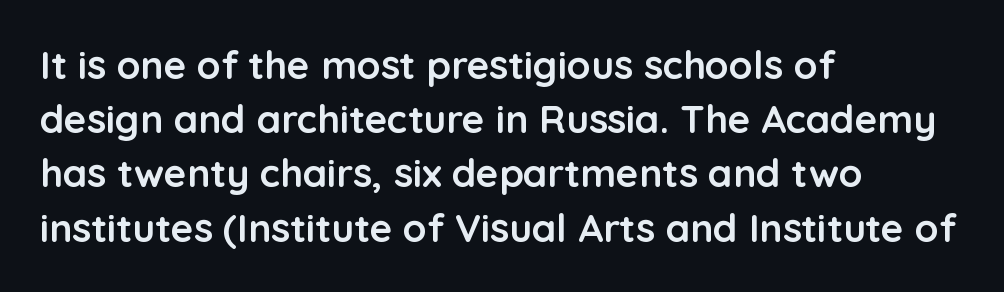
{"serif": "no", "italic": "no", "bold": "yes", "weight": "semibold", "width": "normal", "stroke_contrast": "low", "x_height": "medium", "monospaced": "no", "underline": "no", "align": "left", "line_spacing": "normal", "line_spacing_ratio": 1.39, "letter_spacing": "normal", "letter_spacing_em": 0.0, "glyph_px": 39}
